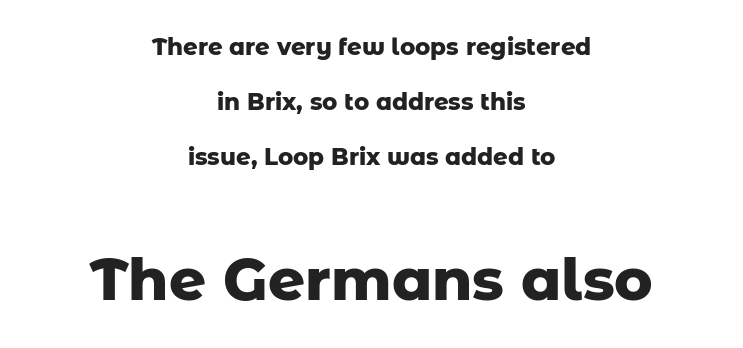
The image shows 58 px heavy sans-serif type, upright; set centered, loose line spacing (2.39x), normal letter spacing, not underlined; the second (bottom) block is 2.52x larger; low stroke contrast and a medium x-height.
